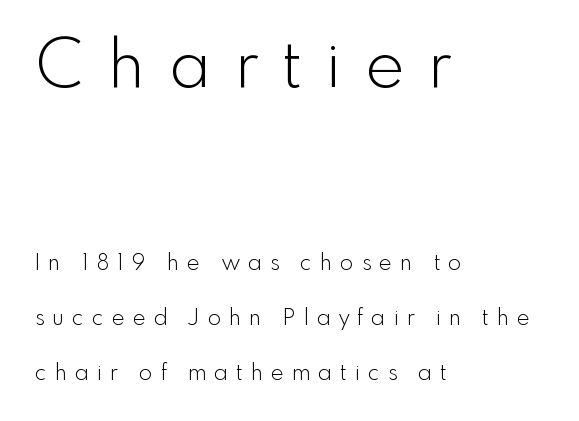
{"serif": "no", "italic": "no", "bold": "no", "weight": "light", "width": "normal", "x_height": "small", "monospaced": "no", "underline": "no", "align": "left", "line_spacing": "loose", "line_spacing_ratio": 2.49, "letter_spacing": "wide", "letter_spacing_em": 0.37, "larger_block": "first", "size_ratio": 3.0, "glyph_px": 66}
